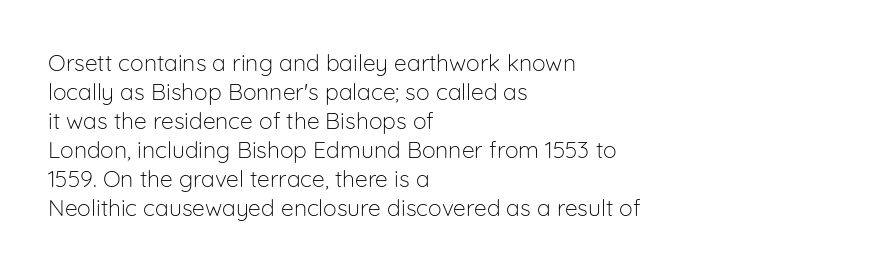
{"italic": "no", "bold": "no", "underline": "no", "align": "left", "line_spacing": "normal", "line_spacing_ratio": 1.26, "letter_spacing": "normal", "letter_spacing_em": 0.0, "glyph_px": 23}
